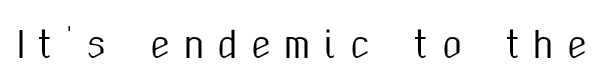
{"serif": "no", "italic": "no", "width": "condensed", "stroke_contrast": "medium", "x_height": "medium", "monospaced": "no", "underline": "no", "letter_spacing": "wide", "letter_spacing_em": 0.37, "glyph_px": 36}
